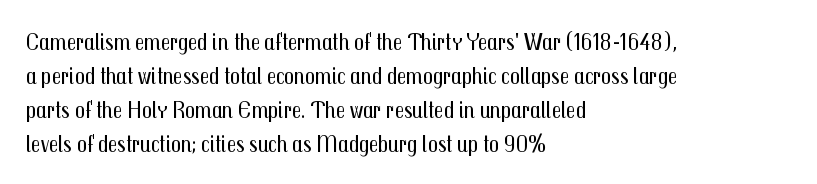
Decoration check: the copy has no underline. Teacher's note: observe the even left margin — that is flush-left alignment. Interline gaps are of average width in this sample. No chunkiness to these letters — they're not bold. These lines were composed using upright roman letters.
